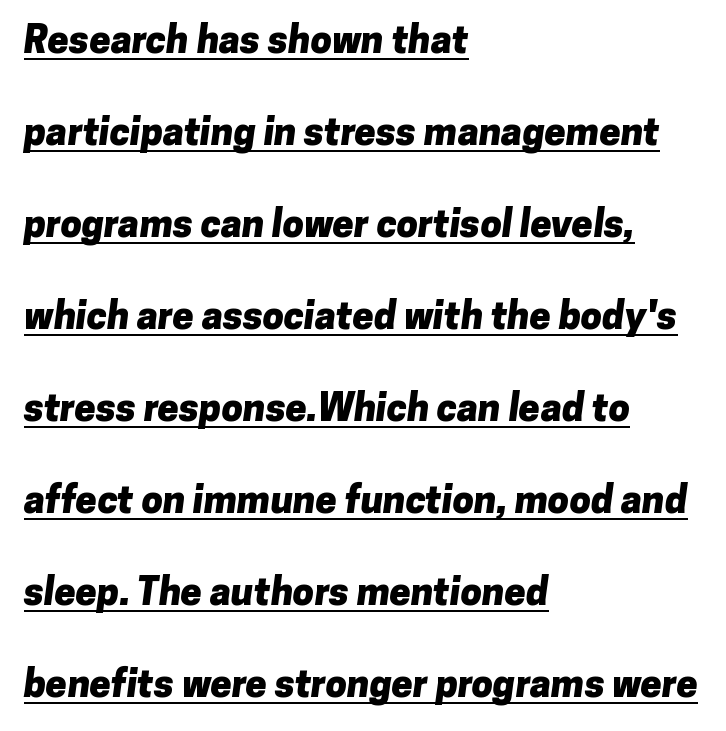
Q: Is the text bold? A: Yes.
Q: Is the typeface a serif or a sans-serif typeface? A: Sans-serif.
Q: Is the text underlined? A: Yes.
Q: How is the paragraph aligned? A: Left-aligned.
Q: Is the spacing between letters normal or unusually wide? A: Normal.
Q: Is the spacing between lines tight, normal or loose? A: Loose.
Q: Width (condensed, normal, or wide)? A: Normal.
Q: Stroke contrast? A: Low.
Q: x-height? A: Medium.
Q: Monospaced? A: No.
